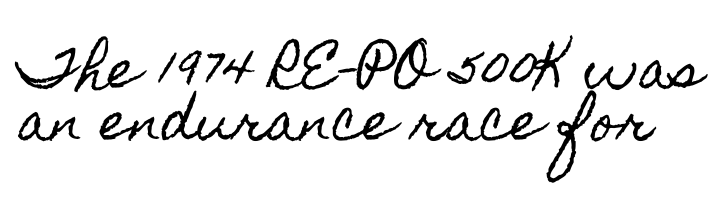
Q: Is the text italic (slanted)? A: Yes.
Q: Is the text underlined? A: No.
Q: Is the spacing between letters normal or unusually wide? A: Normal.
Q: Is the spacing between lines tight, normal or loose? A: Tight.
Q: Width (condensed, normal, or wide)? A: Condensed.
Q: x-height? A: Small.
Q: Monospaced? A: No.
